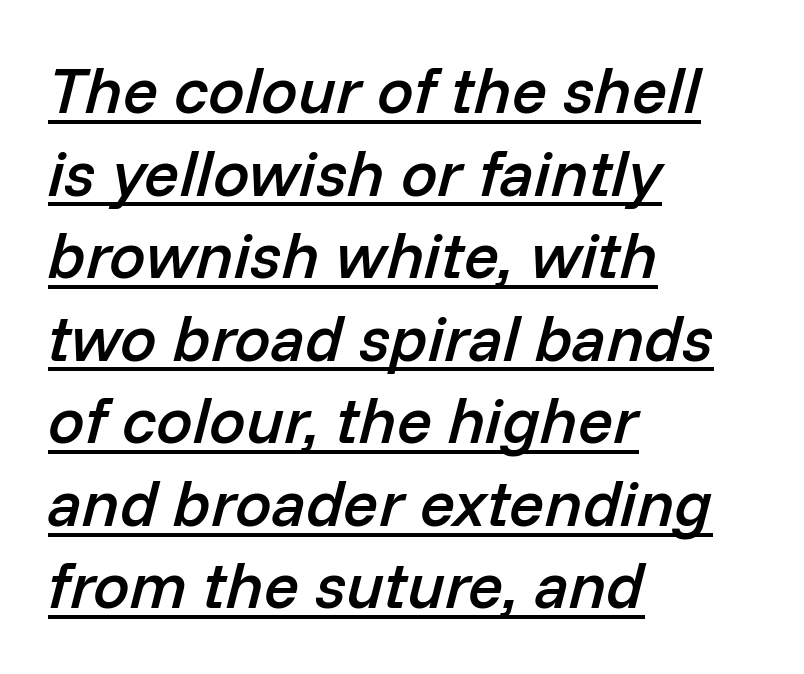
Standard letterfit; no display-style spreading of the glyphs. In terms of weight, the rendering is demibold, just under bold. The rendering uses the underline text-decoration. Observe the lean: these are italic letterforms. The rendering uses a moderate line-height, typical for paragraphs. Where is the straight margin? On the left.
